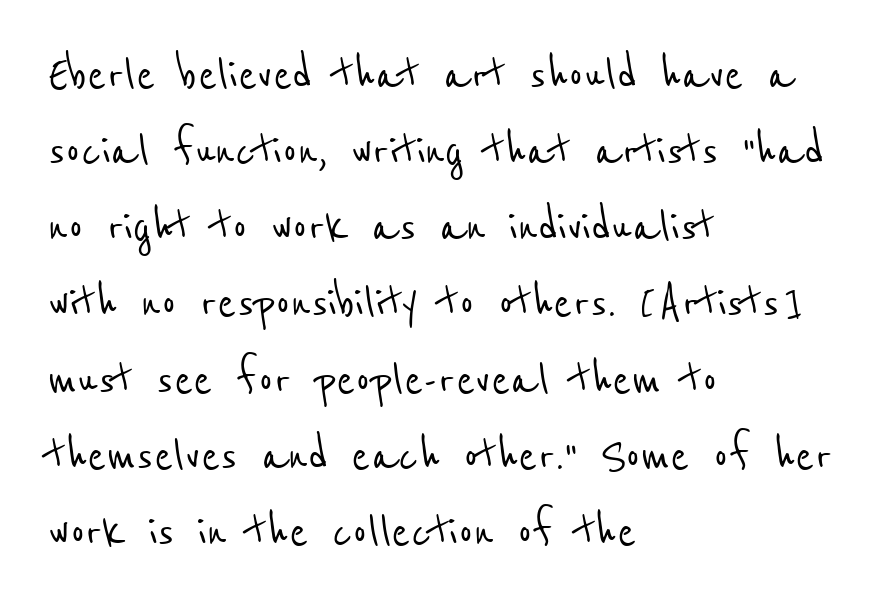
{"serif": "no", "width": "condensed", "stroke_contrast": "low", "x_height": "medium", "monospaced": "no", "underline": "no", "align": "left", "line_spacing": "normal", "line_spacing_ratio": 1.36, "letter_spacing": "normal", "letter_spacing_em": 0.0, "glyph_px": 56}
